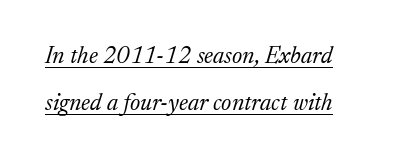
{"italic": "yes", "lean": "right", "slant_degrees": 17, "bold": "no", "underline": "yes", "line_spacing": "loose", "line_spacing_ratio": 1.96, "letter_spacing": "normal", "letter_spacing_em": 0.0, "glyph_px": 24}
